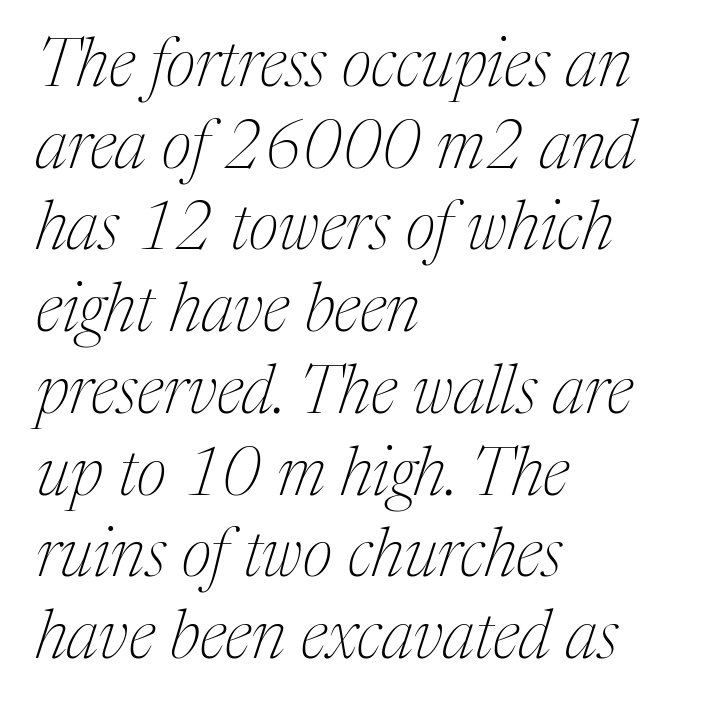
The words here are not underlined. This rendering leaves character spacing at its baseline value. In CSS terms this would be text-align: left. The passage shown is typed in a proportional face where columns would drift. Letterform terminals end in serifs throughout the passage. In terms of posture, this sample is oblique.
